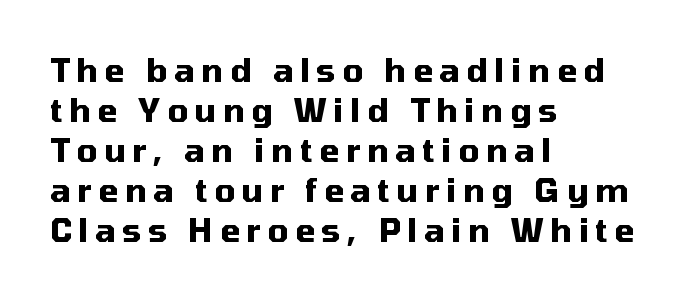
Q: Is the text bold? A: Yes.
Q: Is the text italic (slanted)? A: No, it is upright.
Q: Is the typeface a serif or a sans-serif typeface? A: Sans-serif.
Q: Is the text underlined? A: No.
Q: How is the paragraph aligned? A: Left-aligned.
Q: Is the spacing between letters normal or unusually wide? A: Unusually wide.
Q: Is the spacing between lines tight, normal or loose? A: Normal.
Q: Width (condensed, normal, or wide)? A: Normal.
Q: Stroke contrast? A: Medium.
Q: x-height? A: Medium.
Q: Monospaced? A: No.
